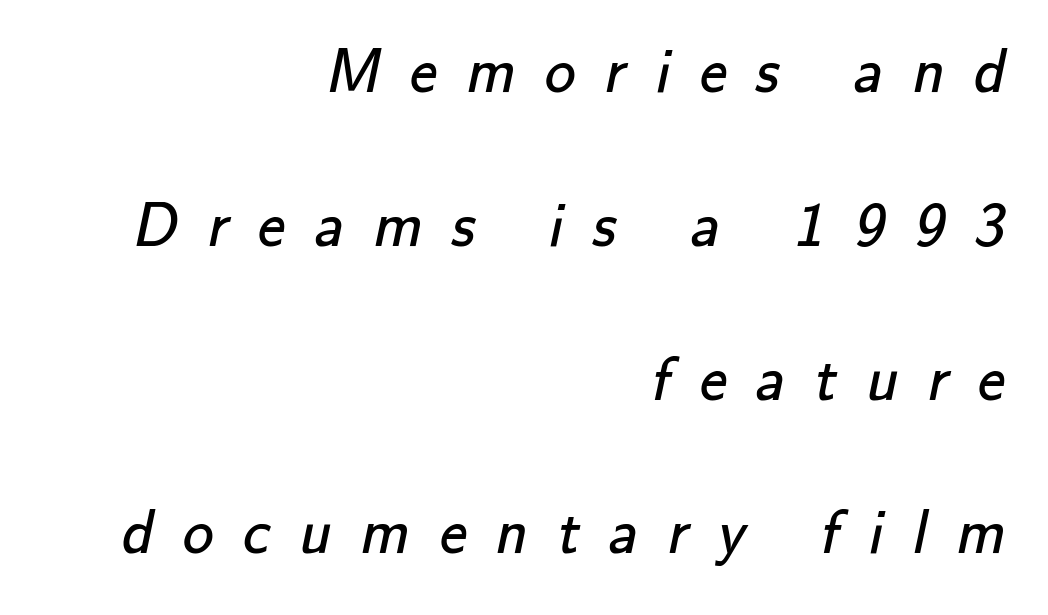
{"serif": "no", "bold": "no", "weight": "regular", "width": "normal", "stroke_contrast": "low", "x_height": "small", "monospaced": "no", "underline": "no", "align": "right", "line_spacing": "loose", "line_spacing_ratio": 2.48, "letter_spacing": "wide", "letter_spacing_em": 0.47, "glyph_px": 62}
